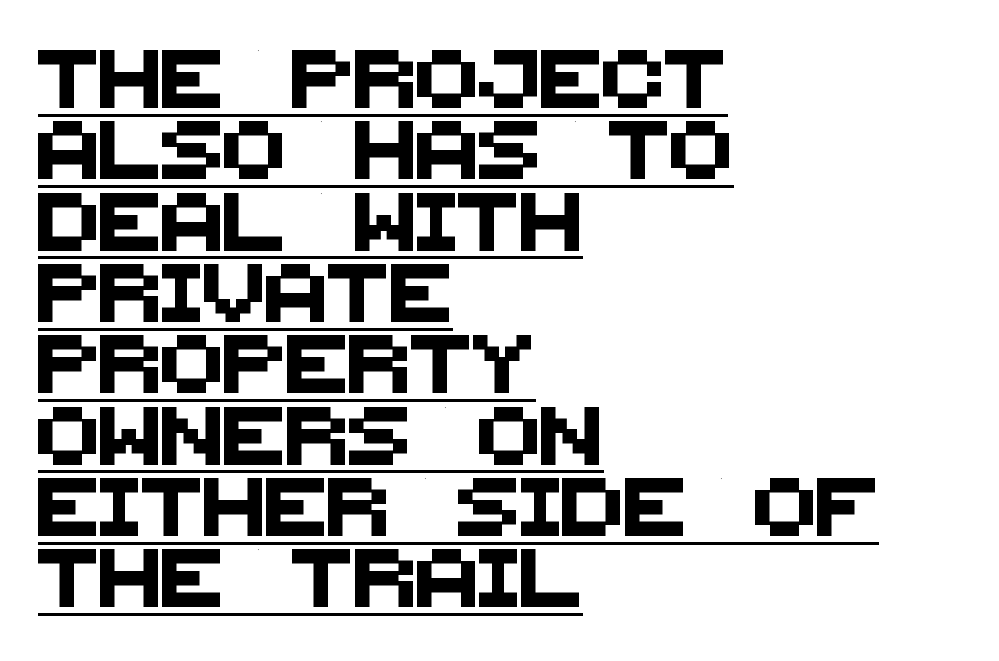
The image shows 58 px sans-serif type; set left-aligned, line spacing 1.23x, normal letter spacing, underlined; medium stroke contrast and a large x-height.
